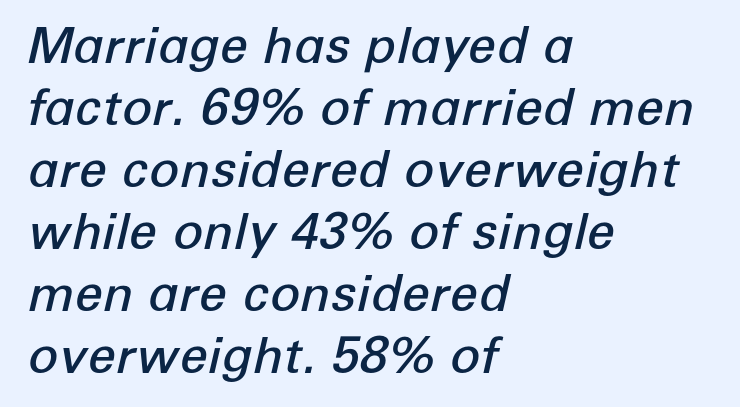
The image shows 50 px semibold type, italic (leaning right); set left-aligned, line spacing 1.24x, normal letter spacing, not underlined; low stroke contrast and a medium x-height.
